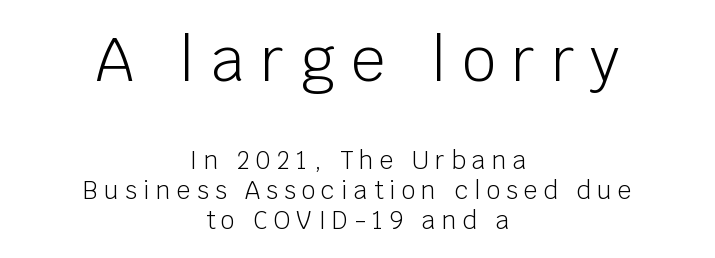
The image shows 60 px light sans-serif type, upright; set centered, normal line spacing (1.26x), unusually wide letter spacing (+0.26 em), not underlined; the first (top) block is 2.5x larger; low stroke contrast and a large x-height.
